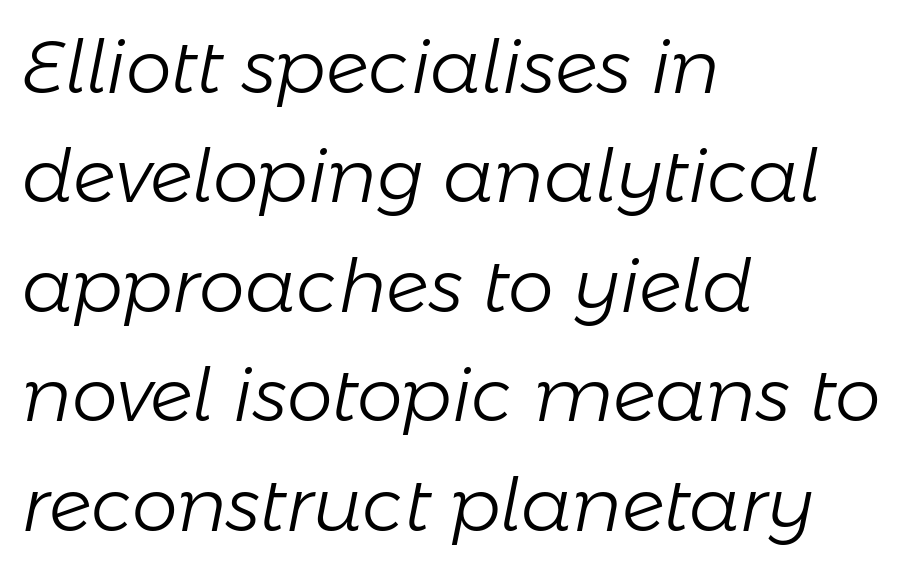
The image shows 73 px light type, italic (leaning right); set left-aligned, normal line spacing (1.5x), normal letter spacing, not underlined; low stroke contrast and a medium x-height.
